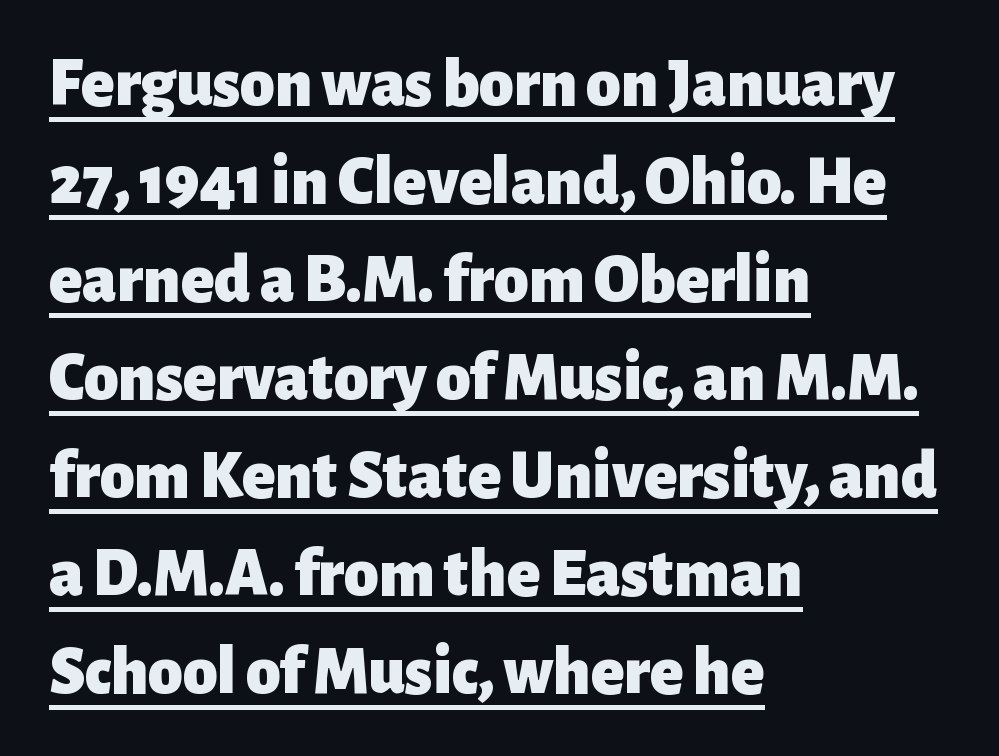
{"serif": "no", "italic": "no", "bold": "yes", "weight": "heavy", "width": "normal", "stroke_contrast": "low", "x_height": "medium", "monospaced": "no", "underline": "yes", "align": "left", "line_spacing": "normal", "line_spacing_ratio": 1.42, "letter_spacing": "normal", "letter_spacing_em": 0.0, "glyph_px": 69}
